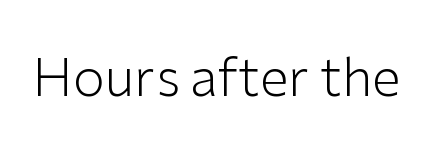
The image shows 52 px light sans-serif type, upright; set normal letter spacing, not underlined; low stroke contrast and a medium x-height.
